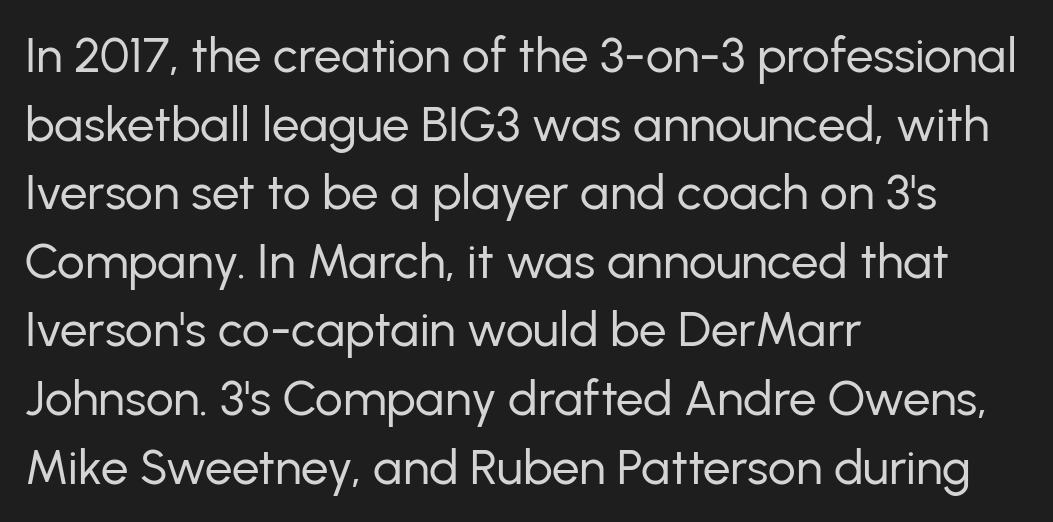
Regarding leading, the lines here are spaced in the standard way. Reading down the block, your eye returns to a fixed left position each line. Underlining? Definitely not there. You could not count columns in this text — the font is proportionally spaced. The font family rendered here belongs to the sans-serif group.
